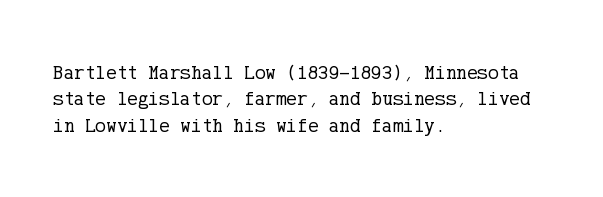
{"italic": "no", "bold": "no", "underline": "no", "align": "left", "line_spacing": "normal", "line_spacing_ratio": 1.32, "letter_spacing": "normal", "letter_spacing_em": 0.0, "glyph_px": 20}
